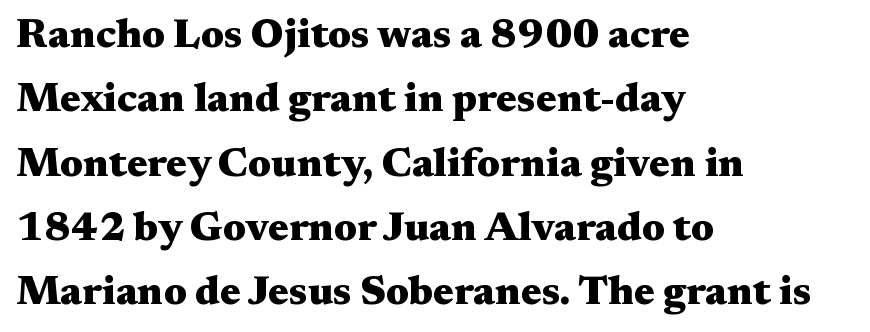
Q: Is the text bold? A: Yes.
Q: Is the text italic (slanted)? A: No, it is upright.
Q: Is the typeface a serif or a sans-serif typeface? A: Serif.
Q: Is the text underlined? A: No.
Q: How is the paragraph aligned? A: Left-aligned.
Q: Is the spacing between letters normal or unusually wide? A: Normal.
Q: Is the spacing between lines tight, normal or loose? A: Normal.
Q: Width (condensed, normal, or wide)? A: Wide.
Q: Stroke contrast? A: Medium.
Q: x-height? A: Medium.
Q: Monospaced? A: No.
